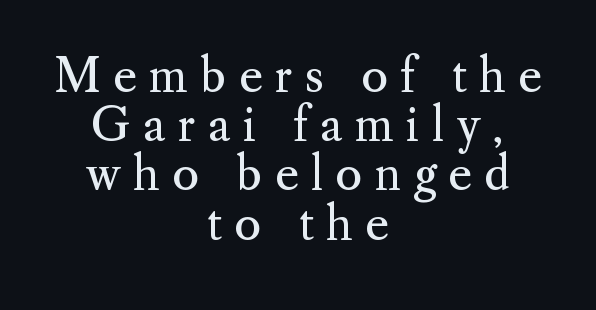
{"serif": "yes", "italic": "no", "bold": "no", "weight": "regular", "width": "normal", "stroke_contrast": "medium", "x_height": "small", "monospaced": "no", "underline": "no", "align": "center", "line_spacing": "tight", "line_spacing_ratio": 1.07, "letter_spacing": "wide", "letter_spacing_em": 0.26, "glyph_px": 46}
